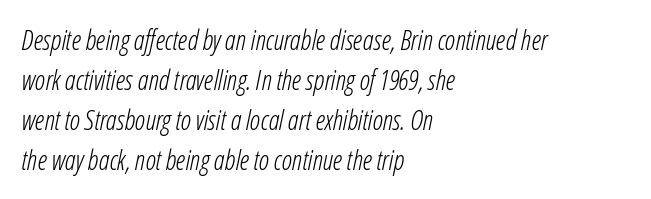
Q: Is the text bold? A: No.
Q: Is the text italic (slanted)? A: Yes, it leans right by about 12 degrees.
Q: Is the text underlined? A: No.
Q: How is the paragraph aligned? A: Left-aligned.
Q: Is the spacing between letters normal or unusually wide? A: Normal.
Q: Is the spacing between lines tight, normal or loose? A: Normal.
